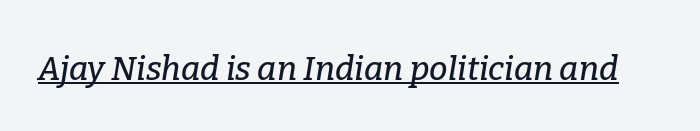
Q: Is the text italic (slanted)? A: Yes, it leans right by about 9 degrees.
Q: Is the typeface a serif or a sans-serif typeface? A: Serif.
Q: Is the text underlined? A: Yes.
Q: Is the spacing between letters normal or unusually wide? A: Normal.
Q: Width (condensed, normal, or wide)? A: Normal.
Q: Stroke contrast? A: Low.
Q: x-height? A: Medium.
Q: Monospaced? A: No.
